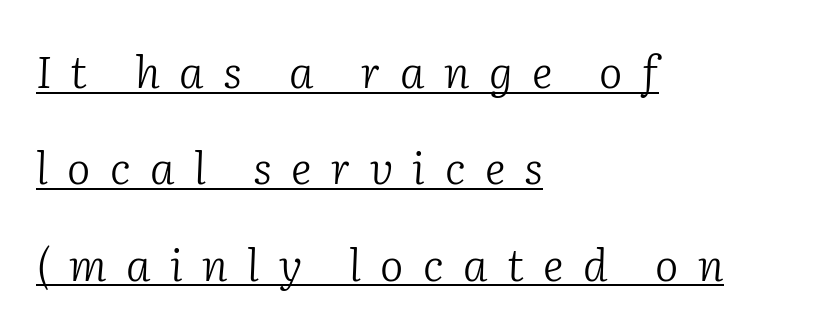
Q: Is the text bold? A: No.
Q: Is the text italic (slanted)? A: Yes, it leans right by about 2 degrees.
Q: Is the typeface a serif or a sans-serif typeface? A: Serif.
Q: Is the text underlined? A: Yes.
Q: How is the paragraph aligned? A: Left-aligned.
Q: Is the spacing between letters normal or unusually wide? A: Unusually wide.
Q: Is the spacing between lines tight, normal or loose? A: Loose.
Q: Width (condensed, normal, or wide)? A: Normal.
Q: Stroke contrast? A: Low.
Q: x-height? A: Medium.
Q: Monospaced? A: No.
